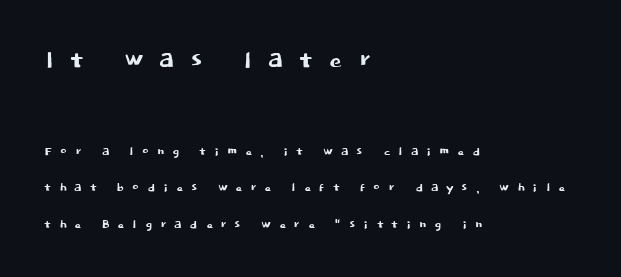
The text was rendered using a sans face with plain stroke endings. Horizontal bands of white between lines are thick stripes. Is the letter spacing exaggerated? Yes — the characters are pushed far apart. A student would notice the top passage is typeset larger than what follows. Do the letters lean? They stand straight. Horizontally, the lines are justified to the leading edge only.
